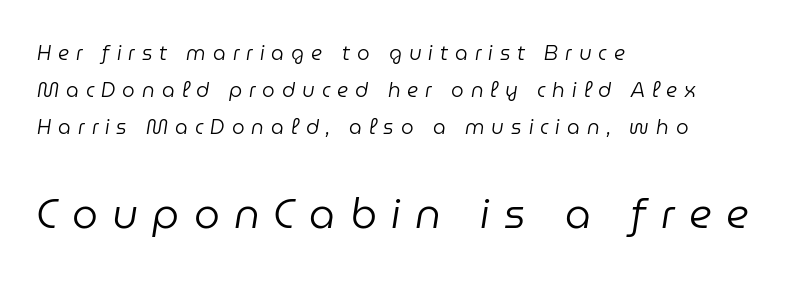
The image shows 41 px regular-weight type, italic (leaning right); set left-aligned, line spacing 1.86x, unusually wide letter spacing (+0.35 em), not underlined; the second (bottom) block is 2.05x larger; low stroke contrast and a medium x-height.
